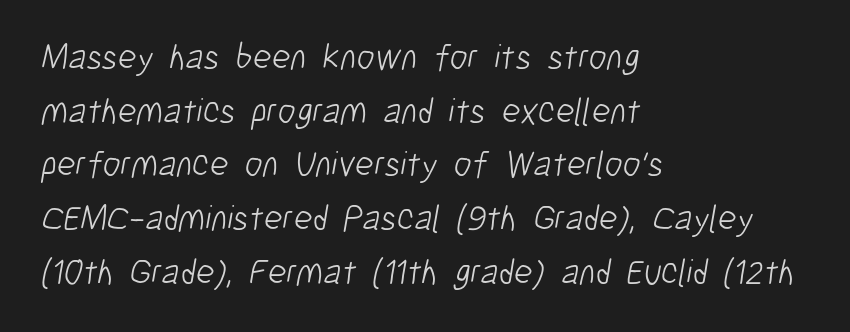
{"serif": "no", "bold": "no", "weight": "light", "width": "condensed", "stroke_contrast": "low", "x_height": "medium", "monospaced": "no", "underline": "no", "align": "left", "line_spacing": "normal", "line_spacing_ratio": 1.49, "letter_spacing": "normal", "letter_spacing_em": 0.0, "glyph_px": 36}
